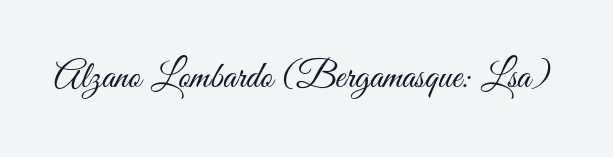
The passage shown is typeset with a sans-serif family. The weight would be labelled regular, book, light, or lighter still. A clean baseline with only descenders dipping below it. Inter-character spacing is left at the font's built-in metrics. Spacing verdict: proportional, widths tailored to each character.
